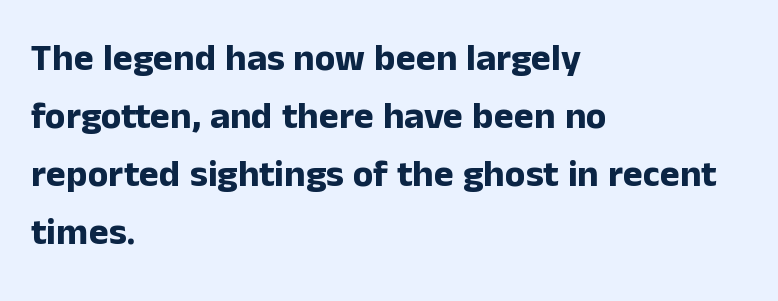
{"serif": "no", "italic": "no", "bold": "yes", "weight": "bold", "width": "normal", "stroke_contrast": "low", "x_height": "medium", "monospaced": "no", "underline": "no", "align": "left", "line_spacing": "normal", "line_spacing_ratio": 1.53, "letter_spacing": "normal", "letter_spacing_em": 0.0, "glyph_px": 38}
